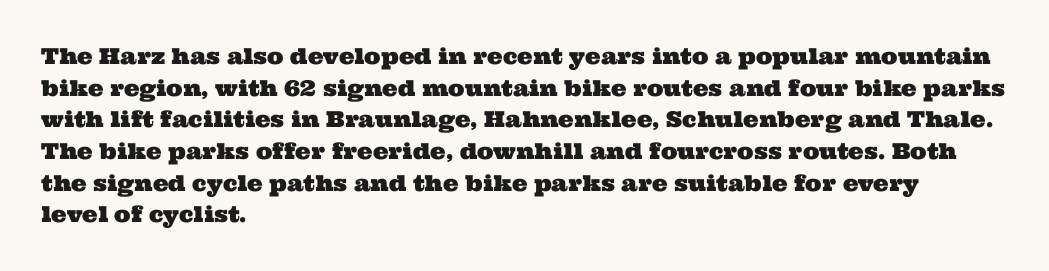
The image shows 22 px text type; set left-aligned, normal line spacing (1.44x), normal letter spacing, not underlined.
